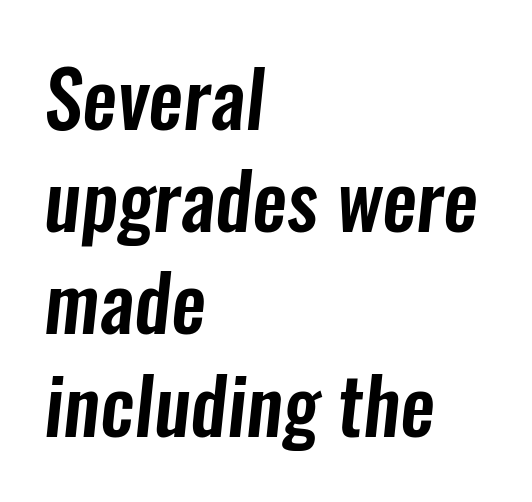
{"serif": "no", "width": "condensed", "stroke_contrast": "low", "x_height": "medium", "monospaced": "no", "underline": "no", "align": "left", "line_spacing": "normal", "line_spacing_ratio": 1.31, "letter_spacing": "normal", "letter_spacing_em": 0.0, "glyph_px": 78}
